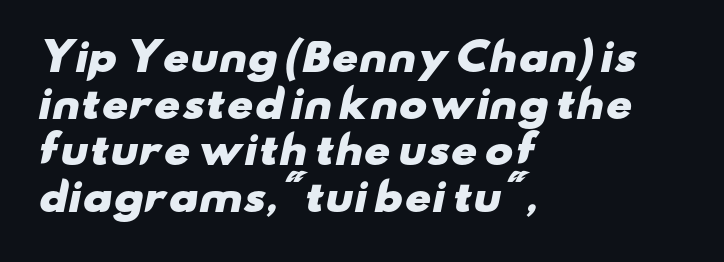
Notice how thick the strokes are: this is what a full bold looks like. What kind of face is this? One without serifs — a sans. Descender tails drop into unmarked territory. The ragged edge is on the right, which tells us the setting is flush left. The gaps between neighbouring characters are ordinary and unremarkable.
